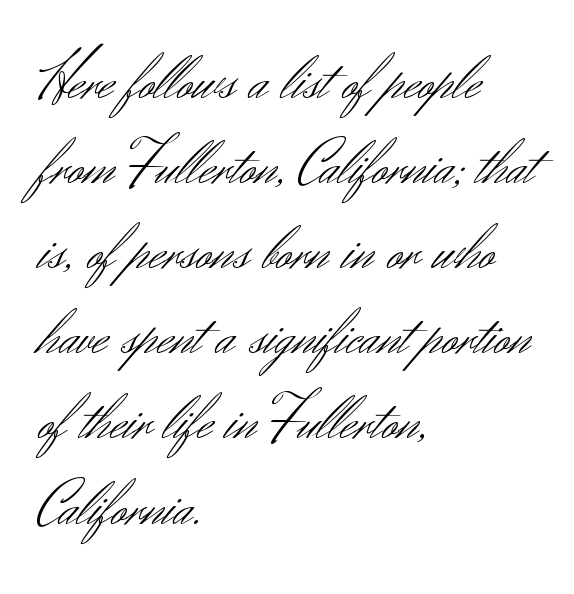
The image shows 64 px light sans-serif type; set left-aligned, normal line spacing (1.33x), normal letter spacing, not underlined; medium stroke contrast and a small x-height.
